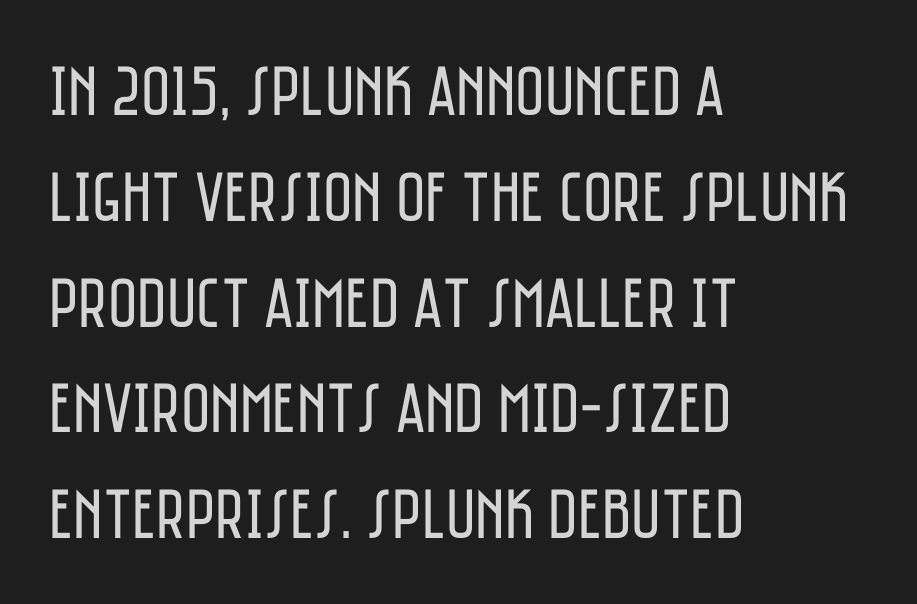
{"serif": "no", "italic": "no", "bold": "no", "weight": "regular", "width": "condensed", "stroke_contrast": "low", "x_height": "large", "monospaced": "no", "underline": "no", "align": "left", "line_spacing": "normal", "line_spacing_ratio": 1.49, "letter_spacing": "normal", "letter_spacing_em": 0.0, "glyph_px": 71}
